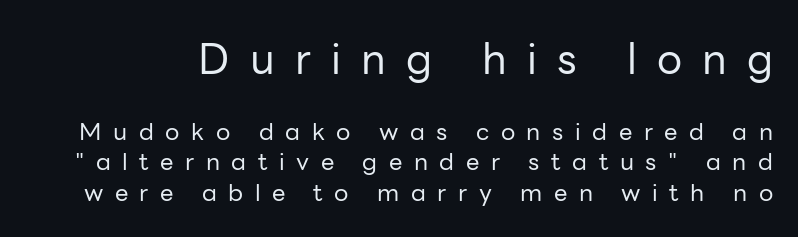
{"serif": "no", "italic": "no", "bold": "no", "weight": "regular", "width": "normal", "stroke_contrast": "low", "x_height": "medium", "monospaced": "no", "underline": "no", "line_spacing": "normal", "line_spacing_ratio": 1.27, "letter_spacing": "wide", "letter_spacing_em": 0.48, "larger_block": "first", "size_ratio": 1.75, "glyph_px": 42}
